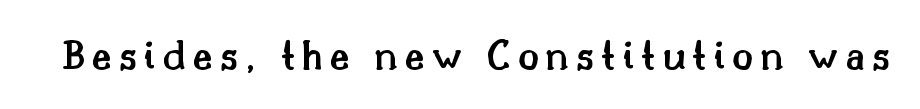
The image shows 43 px semibold serif type, upright; set not underlined; medium stroke contrast and a small x-height.
